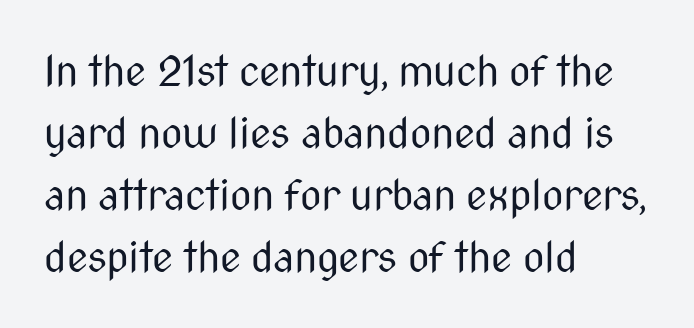
The image shows 42 px regular-weight, condensed sans-serif type, upright; set left-aligned, normal line spacing (1.48x), normal letter spacing, not underlined; medium stroke contrast and a medium x-height.
